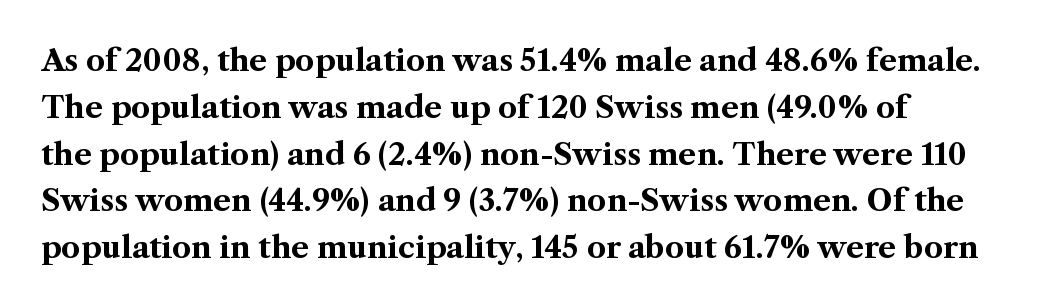
Stroke thickness is high; the sample reads as a true bold. Note the varied advance widths — an 'i' is clearly narrower than an 'm'. Posture: straight, roman, zero tilt. The typeface chosen for these lines features serifs. How would I describe the line gaps? Plain and ordinary.
